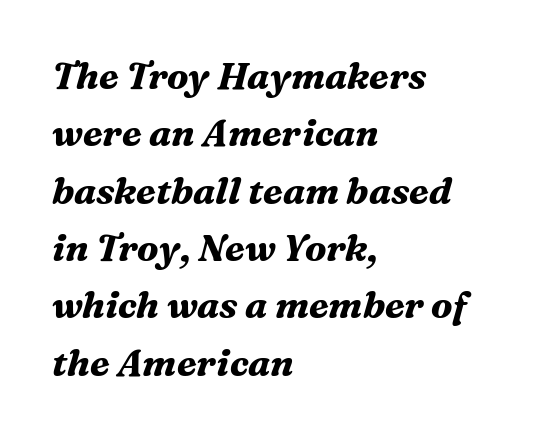
Glance below the letters and you will spot only blank space. The ragged edge is on the right, which tells us the setting is flush left. These lines keep a tight, regular rhythm from letter to letter. The letters are bold, with thick, heavy strokes.
